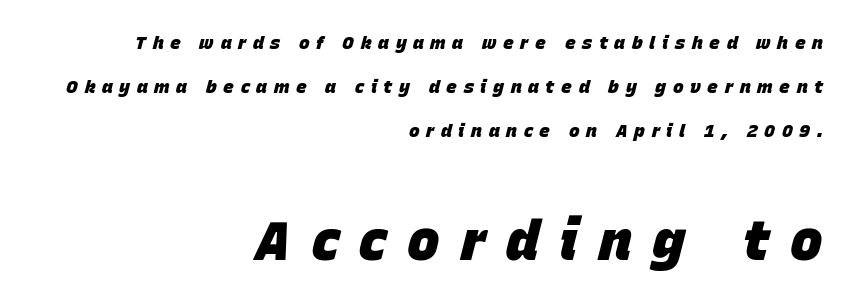
{"italic": "yes", "lean": "right", "slant_degrees": 15, "bold": "yes", "weight": "heavy", "width": "normal", "stroke_contrast": "low", "x_height": "large", "monospaced": "no", "underline": "no", "align": "right", "line_spacing": "loose", "line_spacing_ratio": 2.45, "letter_spacing": "wide", "letter_spacing_em": 0.37, "larger_block": "second", "size_ratio": 3.06, "glyph_px": 55}
